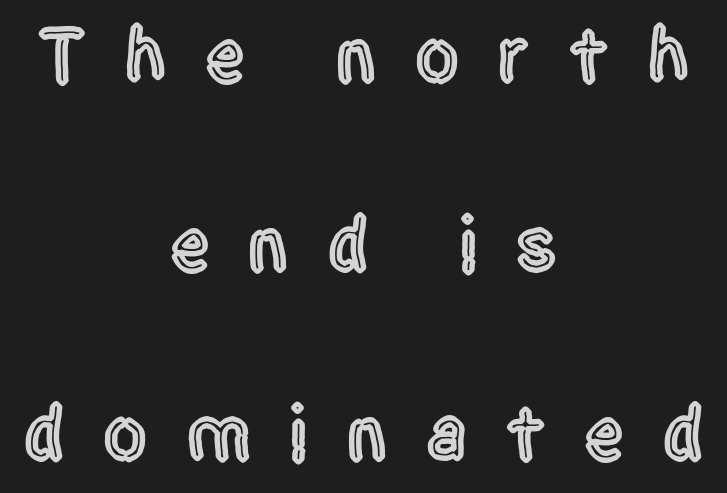
Short and long lines alike share a common midpoint. Baseline-to-baseline distance is far greater than the letter height. The tracking reads as deliberately expanded to a designer's eye. Here the designer chose a conventional face with non-uniform glyph widths.
